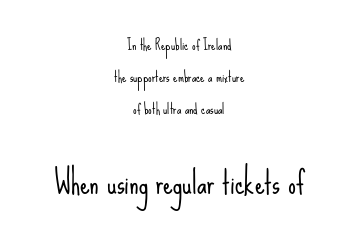
Q: Is the text bold? A: No.
Q: Is the text italic (slanted)? A: No, it is upright.
Q: Is the typeface a serif or a sans-serif typeface? A: Sans-serif.
Q: Is the text underlined? A: No.
Q: How is the paragraph aligned? A: Centered.
Q: Is the spacing between letters normal or unusually wide? A: Normal.
Q: Is the spacing between lines tight, normal or loose? A: Loose.
Q: Which block of text is set in a larger size, the first (top) or the second (bottom)? A: The second (bottom) one.
Q: Width (condensed, normal, or wide)? A: Condensed.
Q: Stroke contrast? A: Low.
Q: x-height? A: Small.
Q: Monospaced? A: No.
